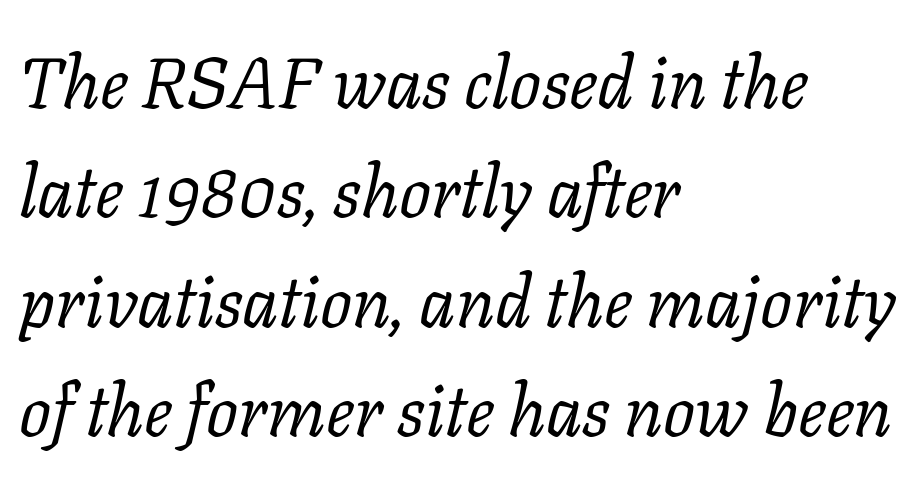
The image shows 71 px regular-weight serif type, italic (leaning right); set left-aligned, normal line spacing (1.54x), normal letter spacing, not underlined; low stroke contrast and a medium x-height.
